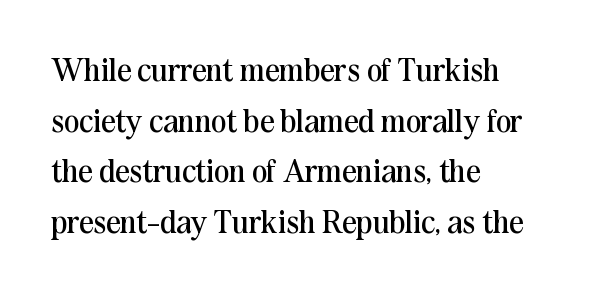
{"serif": "yes", "italic": "no", "bold": "no", "weight": "regular", "width": "normal", "stroke_contrast": "medium", "x_height": "medium", "monospaced": "no", "underline": "no", "align": "left", "line_spacing": "normal", "line_spacing_ratio": 1.58, "letter_spacing": "normal", "letter_spacing_em": 0.0, "glyph_px": 32}
